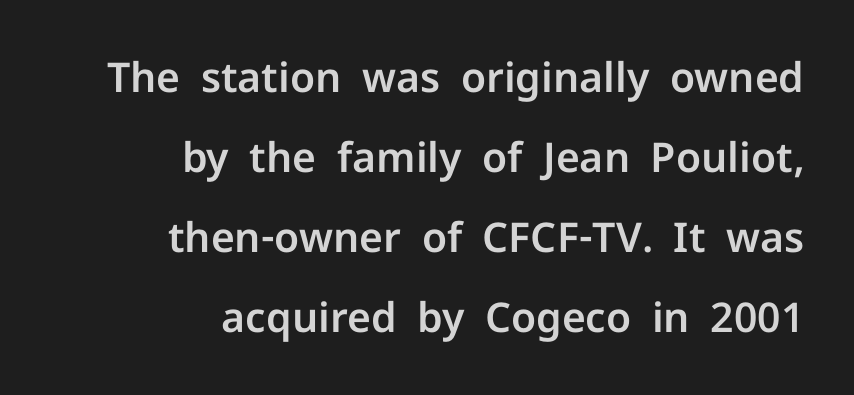
{"serif": "no", "italic": "no", "width": "normal", "stroke_contrast": "low", "x_height": "medium", "monospaced": "no", "underline": "no", "align": "right", "line_spacing": "loose", "line_spacing_ratio": 1.95, "letter_spacing": "normal", "letter_spacing_em": 0.0, "glyph_px": 41}
